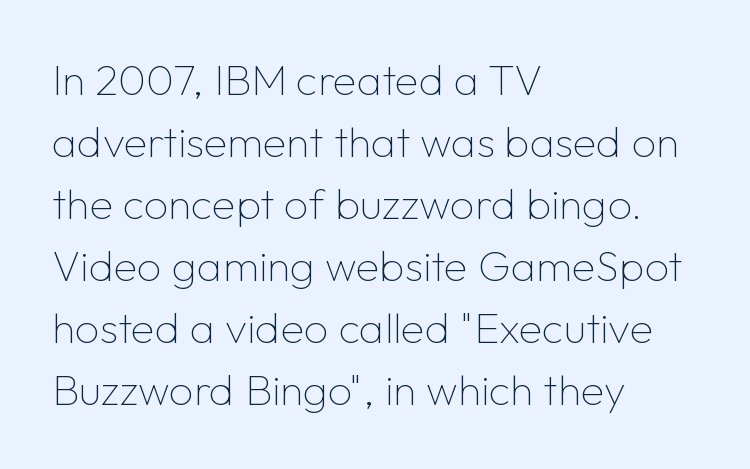
The image shows 43 px thin sans-serif type, upright; set left-aligned, normal line spacing (1.44x), normal letter spacing, not underlined; low stroke contrast and a medium x-height.
